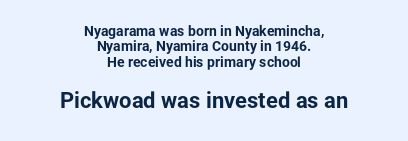
The following chunk of copy outweighs the initial chunk in type size. Leading is clearly below the norm, producing a dense column. Words float on clear page, feet unadorned. Teacher's note: observe the equal gaps on both sides — that is centered alignment.
